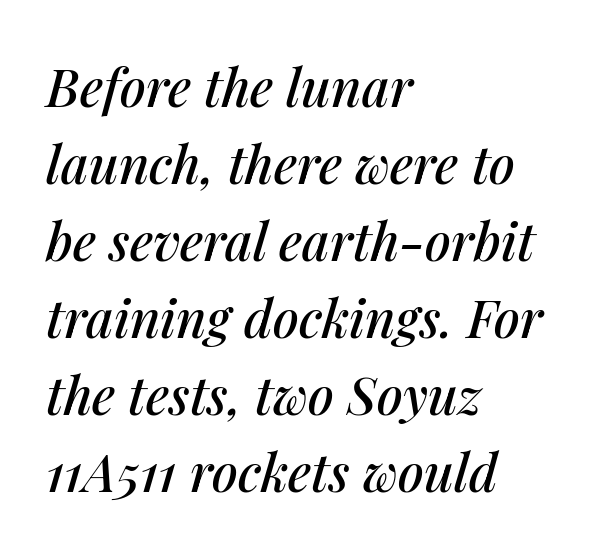
Q: Is the text italic (slanted)? A: Yes, it leans right by about 14 degrees.
Q: Is the text underlined? A: No.
Q: How is the paragraph aligned? A: Left-aligned.
Q: Is the spacing between letters normal or unusually wide? A: Normal.
Q: Is the spacing between lines tight, normal or loose? A: Normal.
Q: Width (condensed, normal, or wide)? A: Normal.
Q: Stroke contrast? A: Medium.
Q: x-height? A: Medium.
Q: Monospaced? A: No.
